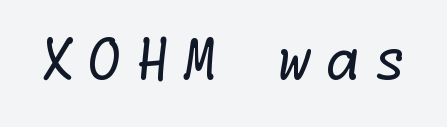
Tracking here is generous; glyphs stand well apart from one another. Is the type heavy? It reads as light-to-regular instead. Each row of text sits above clean, open space. Examine the stroke ends and you'll find no serifs.
